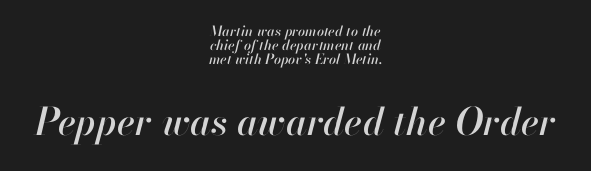
The rendering positions every line midway between the sides. This sample uses plain, unmodified letter spacing. What's the leading like? Squeezed, with rows nearly overlapping. Note the varied advance widths — an 'i' is clearly narrower than an 'm'. The words here are not underlined. Slanted lettering throughout.
